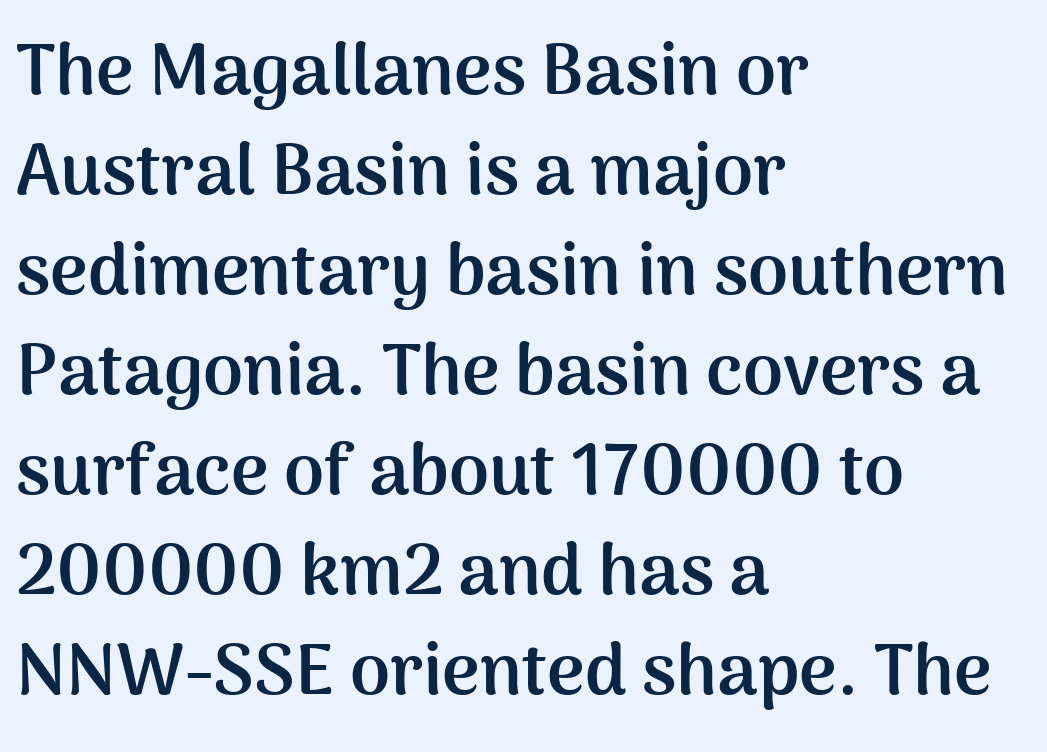
Q: Is the text bold? A: Yes.
Q: Is the text italic (slanted)? A: No, it is upright.
Q: Is the typeface a serif or a sans-serif typeface? A: Sans-serif.
Q: Is the text underlined? A: No.
Q: How is the paragraph aligned? A: Left-aligned.
Q: Is the spacing between letters normal or unusually wide? A: Normal.
Q: Is the spacing between lines tight, normal or loose? A: Normal.
Q: Width (condensed, normal, or wide)? A: Normal.
Q: Stroke contrast? A: Medium.
Q: x-height? A: Medium.
Q: Monospaced? A: No.
